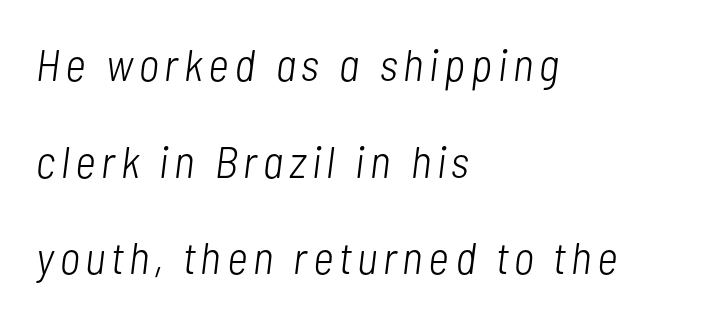
Q: Is the text bold? A: No.
Q: Is the text italic (slanted)? A: Yes, it leans right by about 7 degrees.
Q: Is the text underlined? A: No.
Q: How is the paragraph aligned? A: Left-aligned.
Q: Is the spacing between lines tight, normal or loose? A: Loose.
Q: Width (condensed, normal, or wide)? A: Condensed.
Q: Stroke contrast? A: Low.
Q: x-height? A: Medium.
Q: Monospaced? A: No.
